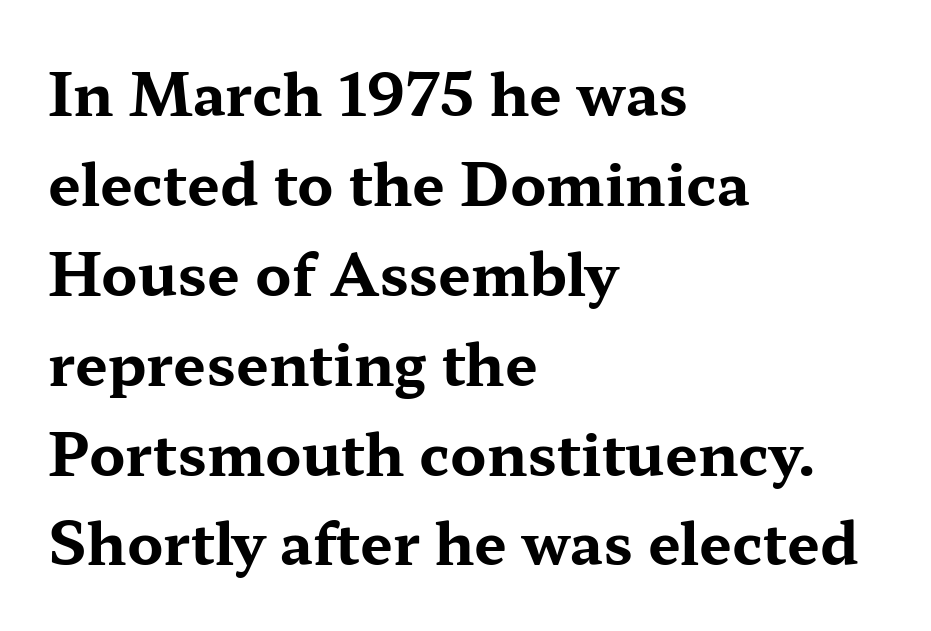
The image shows 58 px bold, wide serif type, upright; set left-aligned, normal line spacing (1.55x), normal letter spacing, not underlined; medium stroke contrast and a medium x-height.
